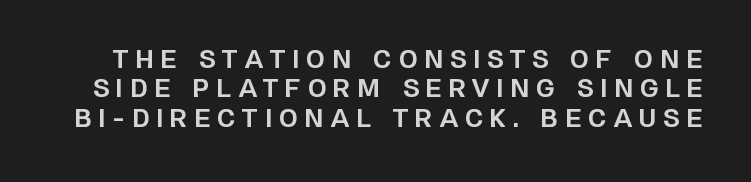
{"italic": "no", "bold": "yes", "underline": "no", "line_spacing_ratio": 1.22, "letter_spacing": "wide", "letter_spacing_em": 0.29, "glyph_px": 24}
